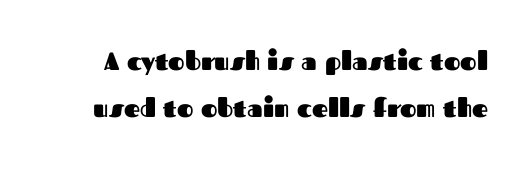
{"italic": "no", "bold": "yes", "underline": "no", "line_spacing_ratio": 1.89, "letter_spacing": "normal", "letter_spacing_em": 0.0, "glyph_px": 25}
